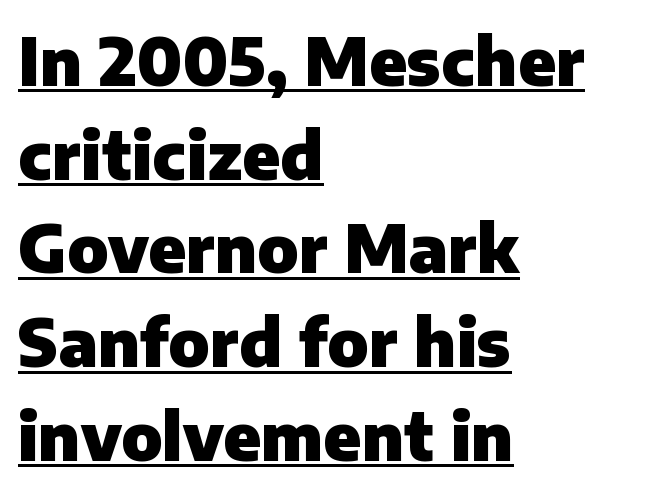
This rendering leaves character spacing at its baseline value. The typesetter has applied underlining to the passage shown. Strong, thick strokes mark this as bold type. Note the varied advance widths — an 'i' is clearly narrower than an 'm'. A typesetter would call this leading conventional body-copy spacing.
